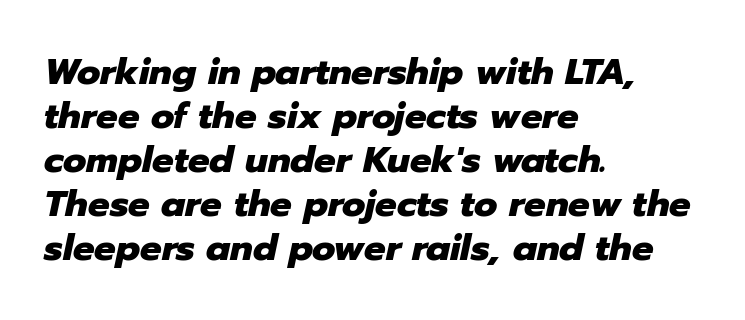
Students, this is bold: see how much ink each stroke carries. The font's italic variant was chosen for this text. What stands out about the letter spacing? Nothing — it is the standard amount. Each line starts at the same left margin while the right side varies. Note the varied advance widths — an 'i' is clearly narrower than an 'm'. Check the space under the baseline: it is left empty.
